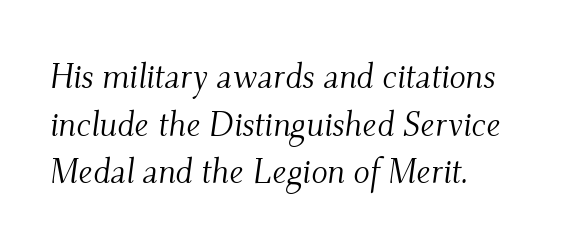
Is the letter spacing exaggerated? No — it looks like the ordinary default. The rendering uses a moderate line-height, typical for paragraphs. Yep, those are serifs on the letters. Any mark beneath the type? The region is blank.
